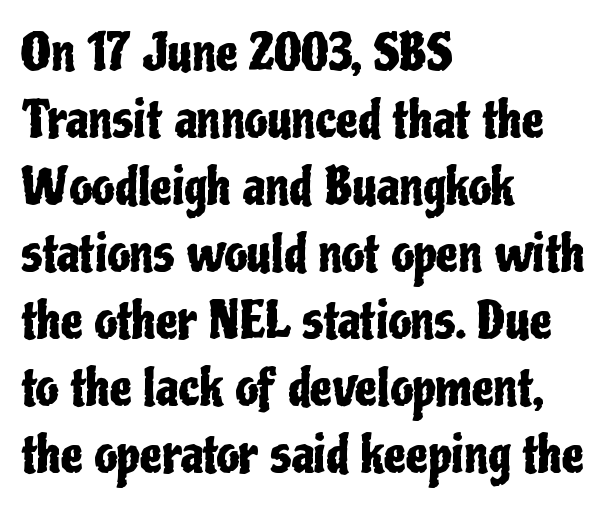
{"serif": "no", "italic": "no", "width": "condensed", "stroke_contrast": "low", "x_height": "medium", "monospaced": "no", "underline": "no", "align": "left", "line_spacing": "normal", "line_spacing_ratio": 1.34, "letter_spacing": "normal", "letter_spacing_em": 0.0, "glyph_px": 50}
